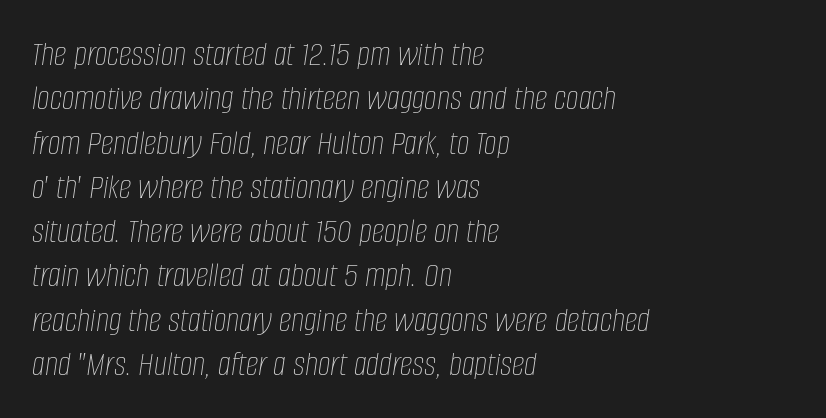
The image shows 36 px thin, condensed type, italic (leaning right); set left-aligned, line spacing 1.23x, normal letter spacing, not underlined; low stroke contrast and a large x-height.
